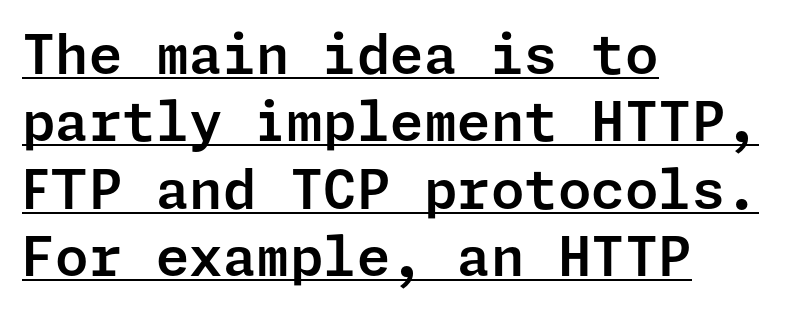
{"serif": "no", "italic": "no", "width": "normal", "stroke_contrast": "low", "x_height": "medium", "underline": "yes", "align": "left", "line_spacing": "normal", "line_spacing_ratio": 1.25, "letter_spacing": "normal", "letter_spacing_em": 0.0, "glyph_px": 54}
